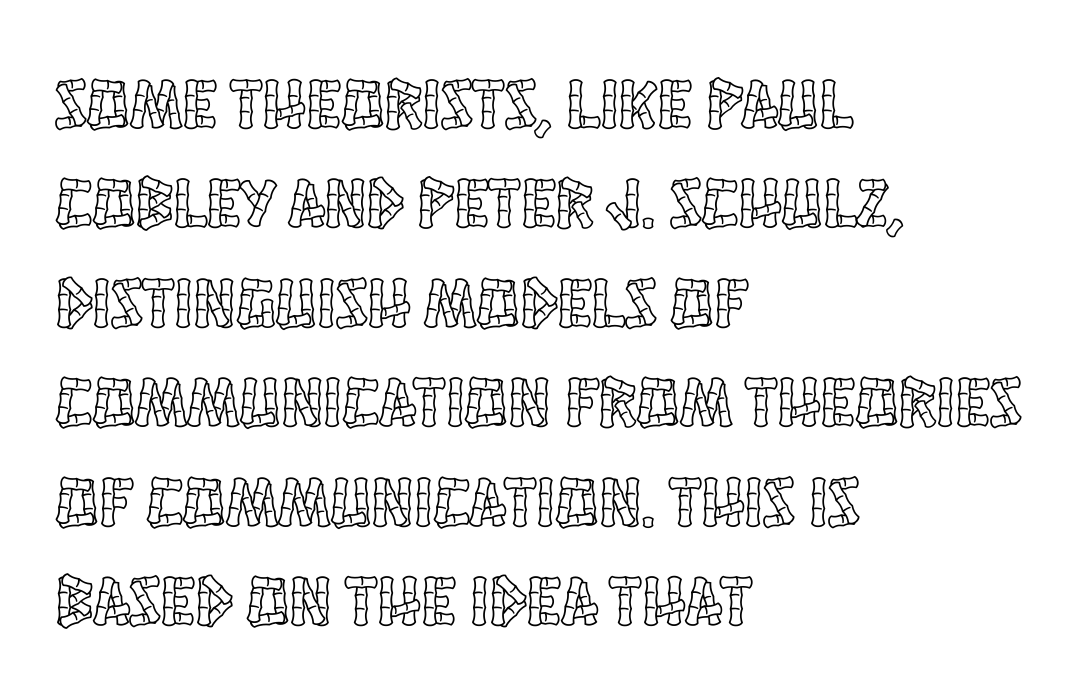
{"italic": "no", "width": "condensed", "x_height": "large", "monospaced": "no", "underline": "no", "align": "left", "line_spacing": "normal", "line_spacing_ratio": 1.4, "letter_spacing": "normal", "letter_spacing_em": 0.0, "glyph_px": 71}
